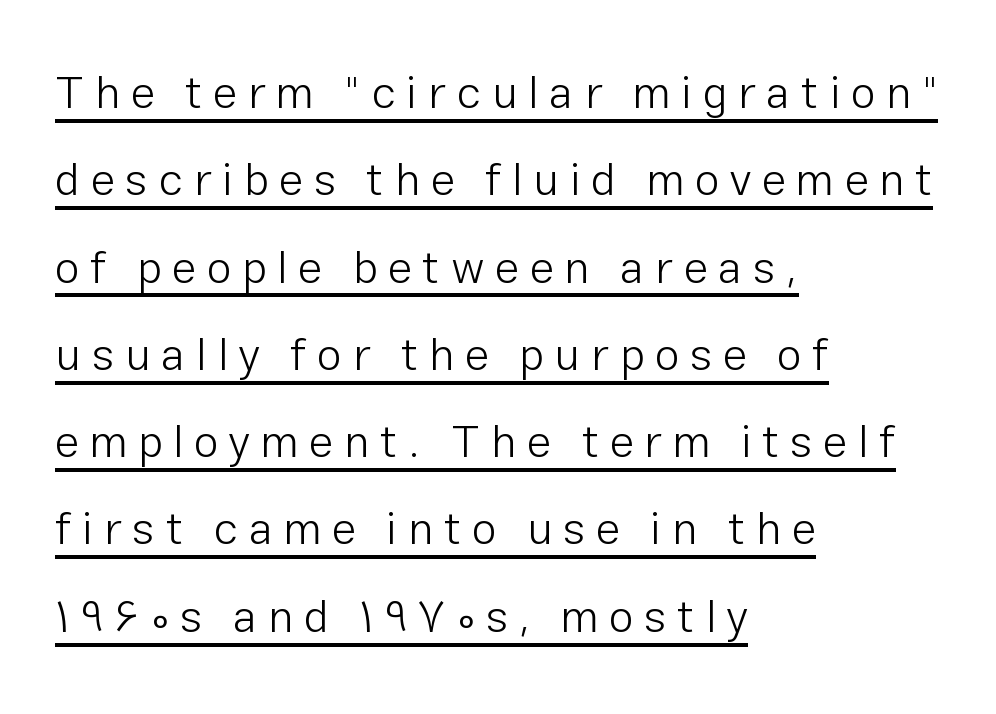
Q: Is the text bold? A: No.
Q: Is the text italic (slanted)? A: No, it is upright.
Q: Is the typeface a serif or a sans-serif typeface? A: Sans-serif.
Q: Is the text underlined? A: Yes.
Q: How is the paragraph aligned? A: Left-aligned.
Q: Is the spacing between letters normal or unusually wide? A: Unusually wide.
Q: Is the spacing between lines tight, normal or loose? A: Loose.
Q: Width (condensed, normal, or wide)? A: Normal.
Q: Stroke contrast? A: Low.
Q: x-height? A: Medium.
Q: Monospaced? A: No.
